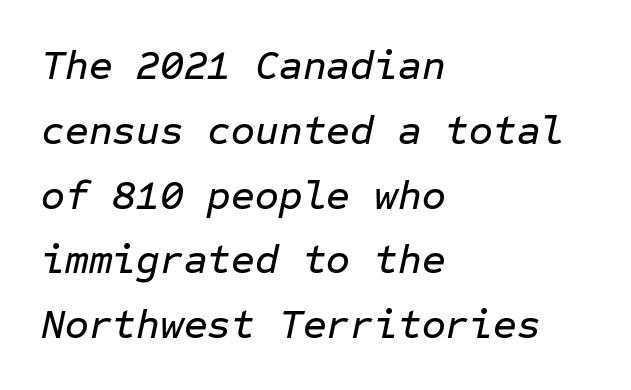
{"italic": "yes", "lean": "right", "slant_degrees": 12, "width": "normal", "stroke_contrast": "low", "x_height": "medium", "monospaced": "yes", "underline": "no", "align": "left", "line_spacing": "normal", "line_spacing_ratio": 1.58, "letter_spacing": "normal", "letter_spacing_em": 0.0, "glyph_px": 41}
